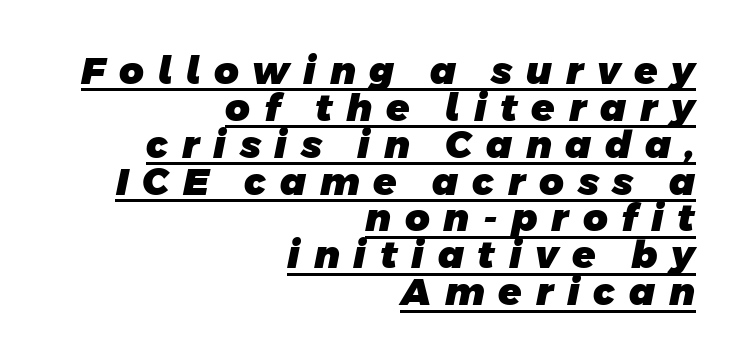
Q: Is the text bold? A: Yes.
Q: Is the typeface a serif or a sans-serif typeface? A: Sans-serif.
Q: Is the text underlined? A: Yes.
Q: How is the paragraph aligned? A: Right-aligned.
Q: Is the spacing between letters normal or unusually wide? A: Unusually wide.
Q: Is the spacing between lines tight, normal or loose? A: Tight.
Q: Width (condensed, normal, or wide)? A: Normal.
Q: Stroke contrast? A: Low.
Q: x-height? A: Large.
Q: Monospaced? A: No.
